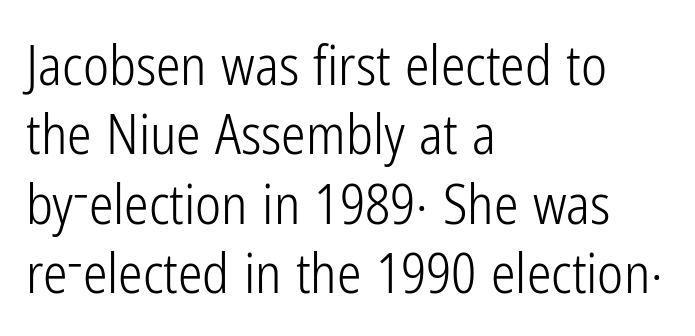
Q: Is the text bold? A: No.
Q: Is the text italic (slanted)? A: No, it is upright.
Q: Is the typeface a serif or a sans-serif typeface? A: Sans-serif.
Q: Is the text underlined? A: No.
Q: How is the paragraph aligned? A: Left-aligned.
Q: Is the spacing between letters normal or unusually wide? A: Normal.
Q: Is the spacing between lines tight, normal or loose? A: Normal.
Q: Width (condensed, normal, or wide)? A: Condensed.
Q: Stroke contrast? A: Low.
Q: x-height? A: Medium.
Q: Monospaced? A: No.
